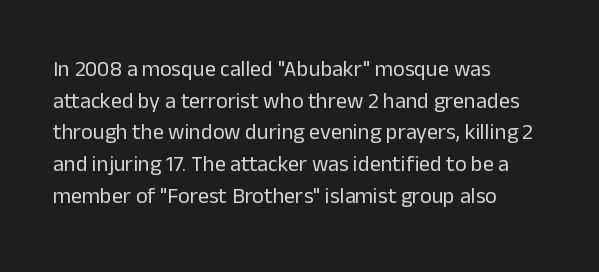
Q: Is the text bold? A: No.
Q: Is the text italic (slanted)? A: No, it is upright.
Q: Is the text underlined? A: No.
Q: How is the paragraph aligned? A: Left-aligned.
Q: Is the spacing between letters normal or unusually wide? A: Normal.
Q: Is the spacing between lines tight, normal or loose? A: Normal.
